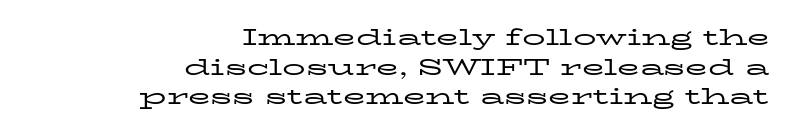
This is the regular roman posture of the typeface. The specimen omits any rule beneath the text block's lines. The tracking reads as untouched default to a designer's eye. Ink coverage per letter is moderate at most. The designer left line spacing at the default. Where is the straight margin? On the right.
